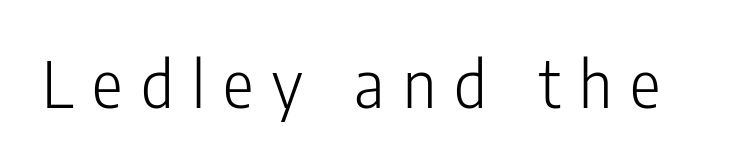
Beneath every word, the page is bare. This is roman type, the default non-slanted kind. The rendering uses natural spacing where letterforms have individual widths. A typesetter would call this heavily tracked-out type.
